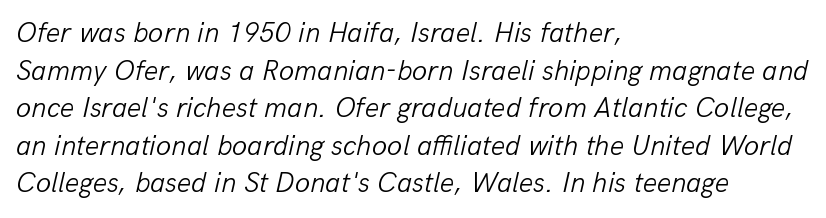
The image shows 28 px light type, italic (leaning right); set left-aligned, normal line spacing (1.34x), normal letter spacing, not underlined; low stroke contrast and a medium x-height.
